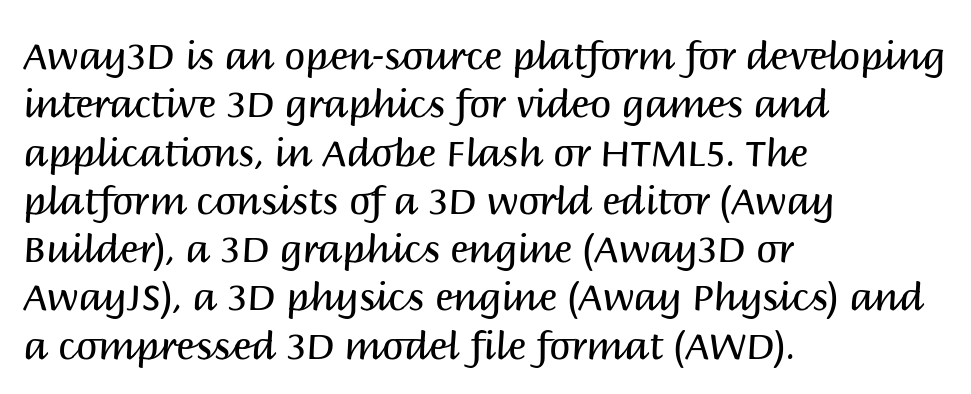
Check the space under the baseline: it is left empty. The type is set solid horizontally, with unmodified tracking. A typesetter would label this face a sans.
